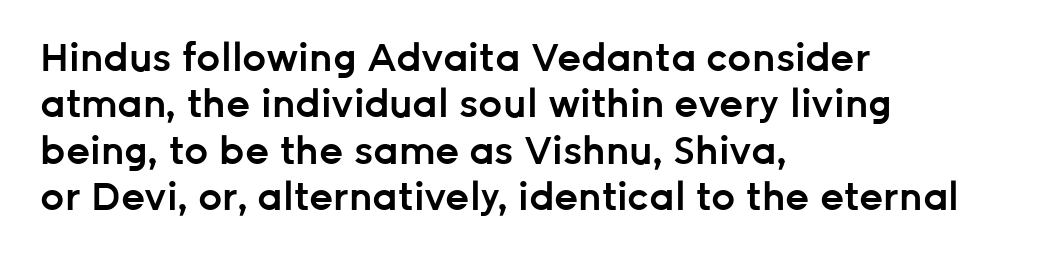
The type sits square on the baseline with zero lean. Font category for this specimen: sans-serif. Default kerning and tracking; the words read as compact shapes. Looks like regular typesetting: each glyph gets only the width it needs.
